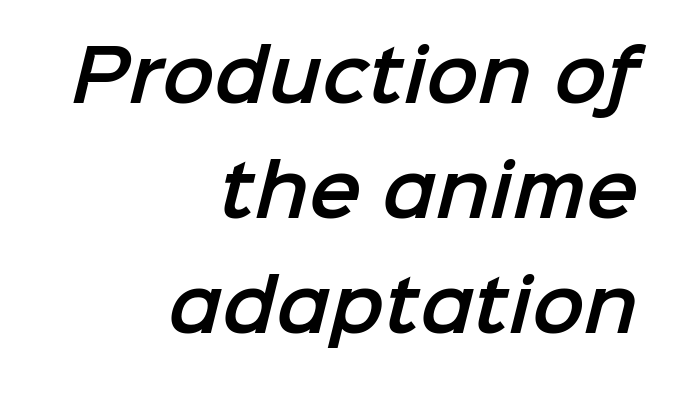
{"serif": "no", "width": "normal", "stroke_contrast": "low", "x_height": "medium", "monospaced": "no", "underline": "no", "align": "right", "line_spacing": "normal", "line_spacing_ratio": 1.64, "letter_spacing": "normal", "letter_spacing_em": 0.0, "glyph_px": 70}
